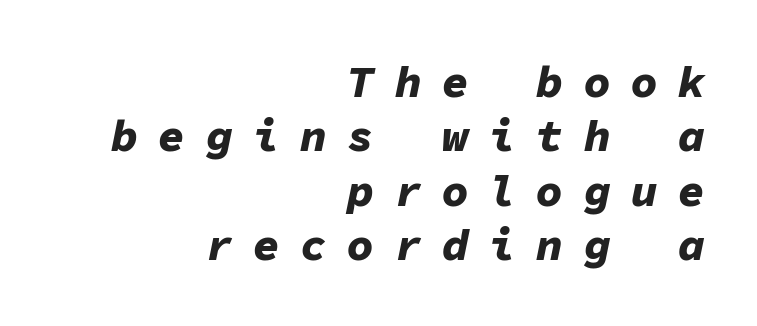
The image shows 45 px bold type, italic (leaning right), monospaced; set right-aligned, line spacing 1.21x, unusually wide letter spacing (+0.45 em), not underlined; low stroke contrast and a medium x-height.
